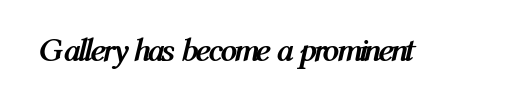
The lettering tilts uniformly, giving the passage an italic look. Nobody touched the tracking dial on this one. The foot of each line stays bare and open. The passage shown is typed in a proportional face where columns would drift.
